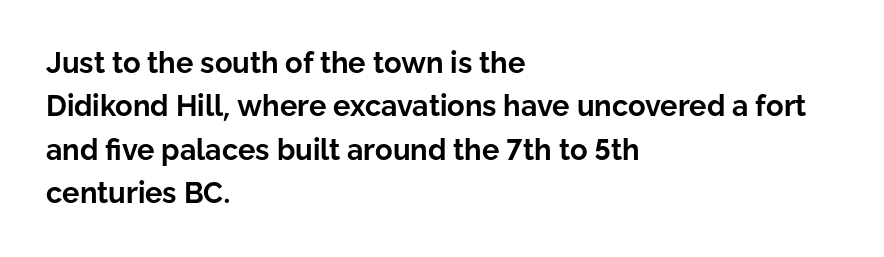
Q: Is the text bold? A: Yes.
Q: Is the text italic (slanted)? A: No, it is upright.
Q: Is the typeface a serif or a sans-serif typeface? A: Sans-serif.
Q: Is the text underlined? A: No.
Q: How is the paragraph aligned? A: Left-aligned.
Q: Is the spacing between letters normal or unusually wide? A: Normal.
Q: Is the spacing between lines tight, normal or loose? A: Normal.
Q: Width (condensed, normal, or wide)? A: Normal.
Q: Stroke contrast? A: Low.
Q: x-height? A: Medium.
Q: Monospaced? A: No.
